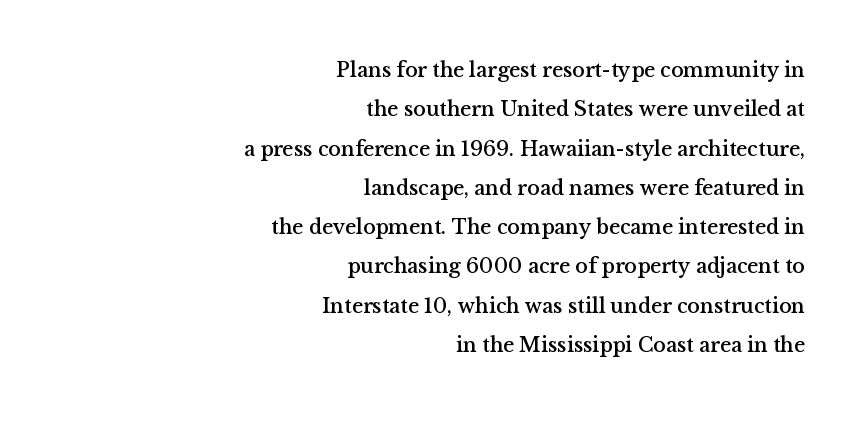
{"italic": "no", "underline": "no", "align": "right", "line_spacing_ratio": 1.87, "letter_spacing": "normal", "letter_spacing_em": 0.0, "glyph_px": 21}
